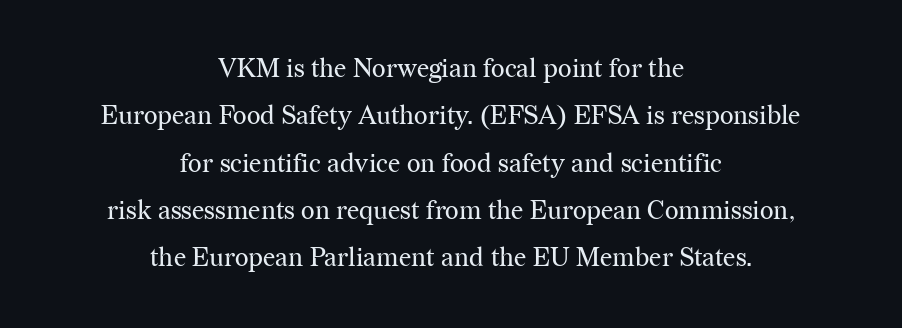
{"italic": "no", "bold": "no", "underline": "no", "align": "center", "line_spacing_ratio": 1.82, "letter_spacing": "normal", "letter_spacing_em": 0.0, "glyph_px": 26}
